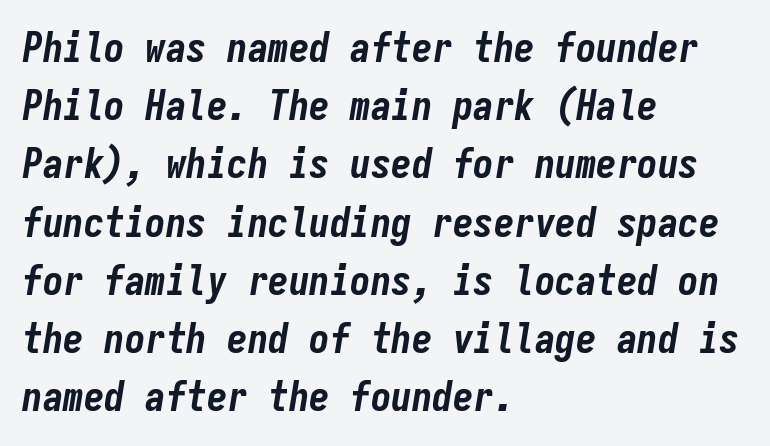
Q: Is the text bold? A: Yes.
Q: Is the text italic (slanted)? A: Yes, it leans right by about 9 degrees.
Q: Is the text underlined? A: No.
Q: How is the paragraph aligned? A: Left-aligned.
Q: Is the spacing between letters normal or unusually wide? A: Normal.
Q: Is the spacing between lines tight, normal or loose? A: Normal.
Q: Width (condensed, normal, or wide)? A: Condensed.
Q: Stroke contrast? A: Low.
Q: x-height? A: Medium.
Q: Monospaced? A: Yes.
